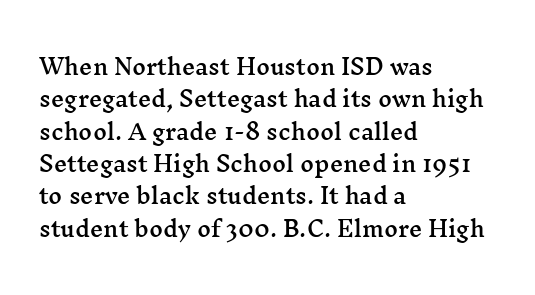
{"italic": "no", "underline": "no", "align": "left", "line_spacing": "normal", "line_spacing_ratio": 1.54, "letter_spacing": "normal", "letter_spacing_em": 0.0, "glyph_px": 21}
